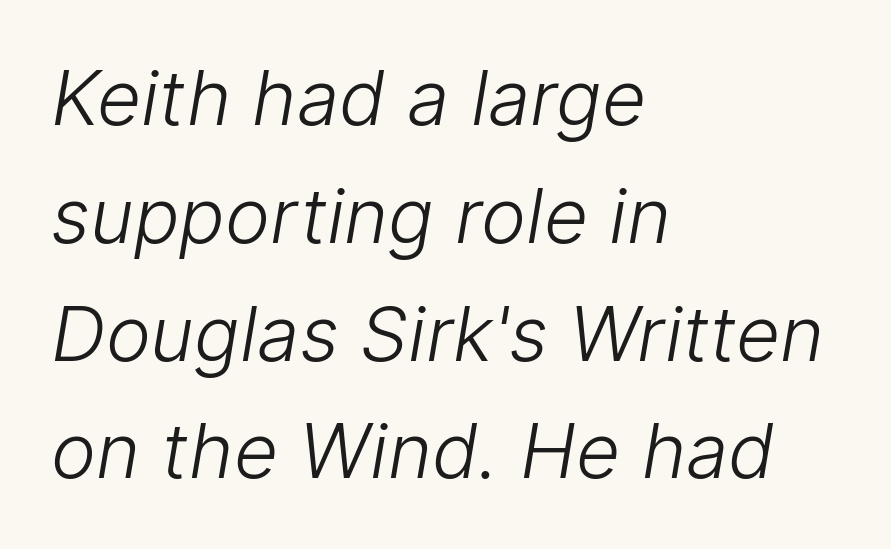
Q: Is the text bold? A: No.
Q: Is the typeface a serif or a sans-serif typeface? A: Sans-serif.
Q: Is the text underlined? A: No.
Q: How is the paragraph aligned? A: Left-aligned.
Q: Is the spacing between letters normal or unusually wide? A: Normal.
Q: Is the spacing between lines tight, normal or loose? A: Normal.
Q: Width (condensed, normal, or wide)? A: Normal.
Q: Stroke contrast? A: Low.
Q: x-height? A: Medium.
Q: Monospaced? A: No.
